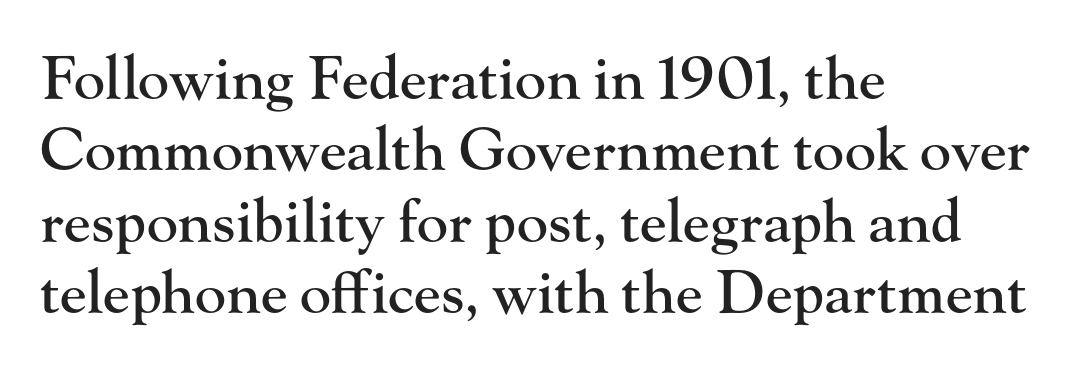
{"serif": "yes", "italic": "no", "width": "normal", "stroke_contrast": "high", "x_height": "small", "monospaced": "no", "underline": "no", "align": "left", "line_spacing_ratio": 1.21, "letter_spacing": "normal", "letter_spacing_em": 0.0, "glyph_px": 59}
